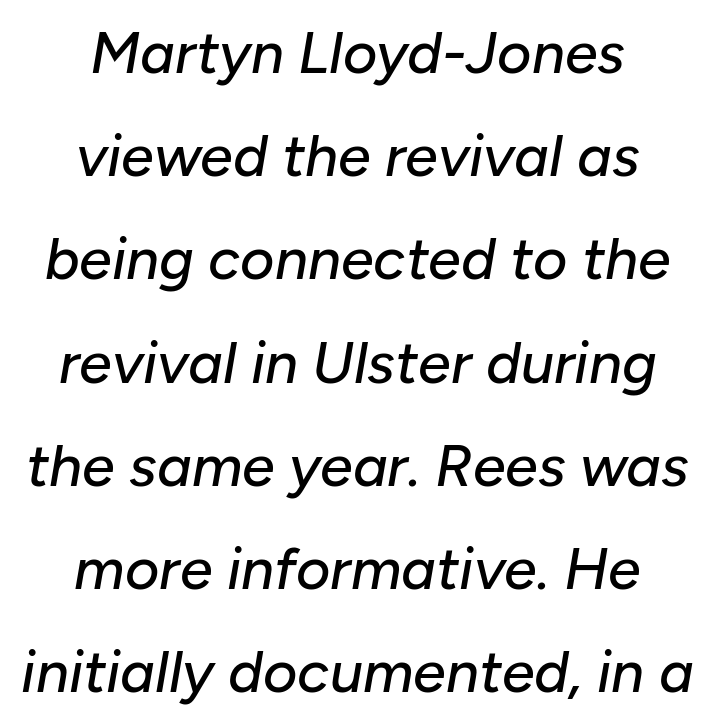
Q: Is the text italic (slanted)? A: Yes, it leans right by about 10 degrees.
Q: Is the text underlined? A: No.
Q: How is the paragraph aligned? A: Centered.
Q: Is the spacing between letters normal or unusually wide? A: Normal.
Q: Width (condensed, normal, or wide)? A: Normal.
Q: Stroke contrast? A: Low.
Q: x-height? A: Medium.
Q: Monospaced? A: No.
